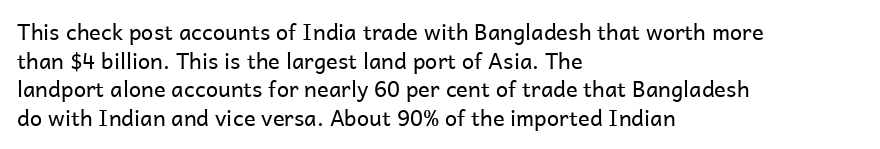
Q: Is the text bold? A: No.
Q: Is the text italic (slanted)? A: No, it is upright.
Q: Is the text underlined? A: No.
Q: How is the paragraph aligned? A: Left-aligned.
Q: Is the spacing between letters normal or unusually wide? A: Normal.
Q: Is the spacing between lines tight, normal or loose? A: Normal.
